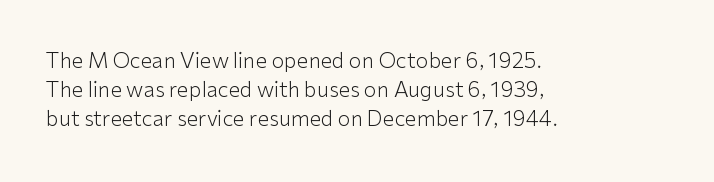
{"italic": "no", "bold": "no", "underline": "no", "align": "left", "line_spacing": "normal", "line_spacing_ratio": 1.37, "letter_spacing": "normal", "letter_spacing_em": 0.0, "glyph_px": 21}
